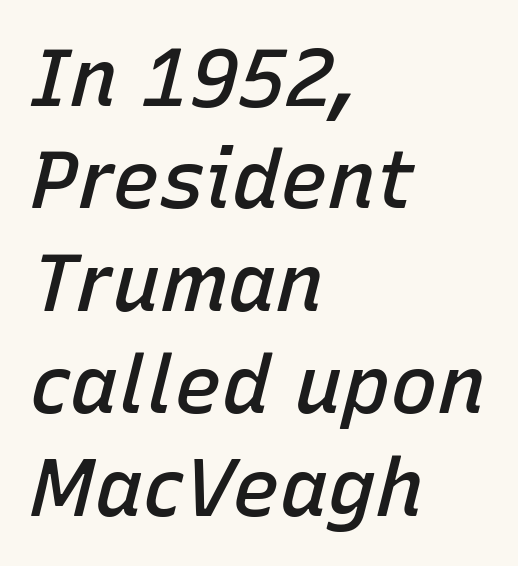
The image shows 80 px semibold type, italic (leaning right); set left-aligned, normal line spacing (1.28x), normal letter spacing, not underlined; low stroke contrast and a medium x-height.
